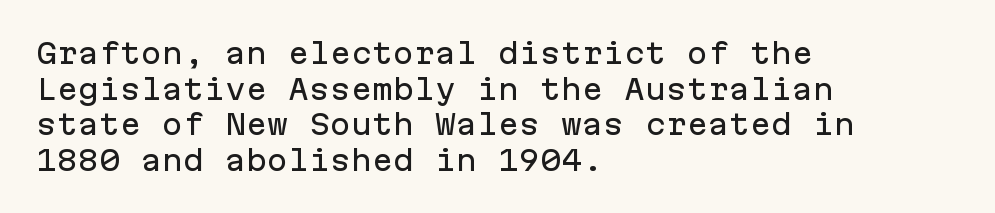
The image shows 28 px sans-serif type, upright, monospaced; set left-aligned, normal line spacing (1.27x), normal letter spacing, not underlined; low stroke contrast and a medium x-height.
